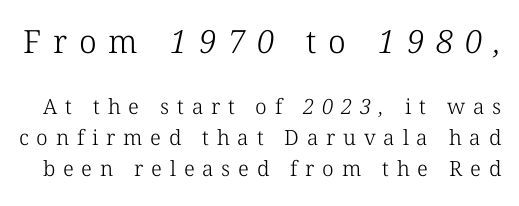
Q: Is the text bold? A: No.
Q: Is the typeface a serif or a sans-serif typeface? A: Serif.
Q: Is the text underlined? A: No.
Q: Is the spacing between letters normal or unusually wide? A: Unusually wide.
Q: Is the spacing between lines tight, normal or loose? A: Normal.
Q: Which block of text is set in a larger size, the first (top) or the second (bottom)? A: The first (top) one.
Q: Width (condensed, normal, or wide)? A: Normal.
Q: Stroke contrast? A: Low.
Q: x-height? A: Medium.
Q: Monospaced? A: No.
